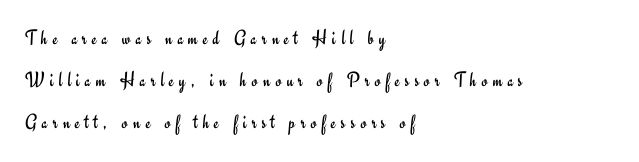
{"bold": "no", "underline": "no", "align": "left", "line_spacing": "loose", "line_spacing_ratio": 2.01, "letter_spacing": "wide", "letter_spacing_em": 0.25, "glyph_px": 21}
